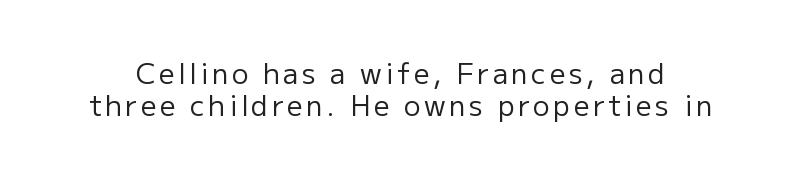
A typesetter would call this leading minimal, almost set solid. Has an underline been added? It has not. Varying glyph widths throughout — classic text-font behaviour. Is the type heavy? It reads as light-to-regular instead.
